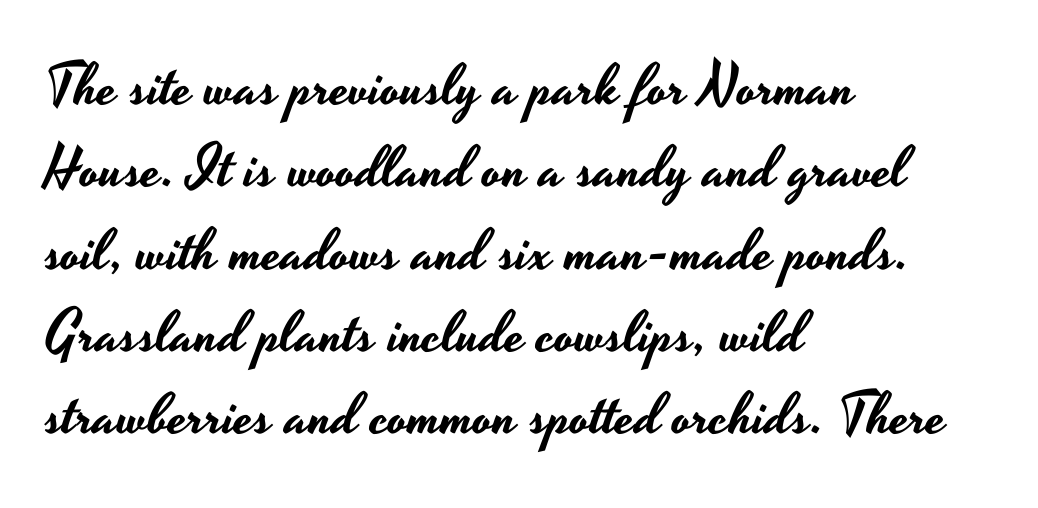
Letters rest on an invisible, unmarked baseline. One-word summary of the alignment: left. Letter spacing: default. The face used here is proportionally spaced, like ordinary book or web type.
